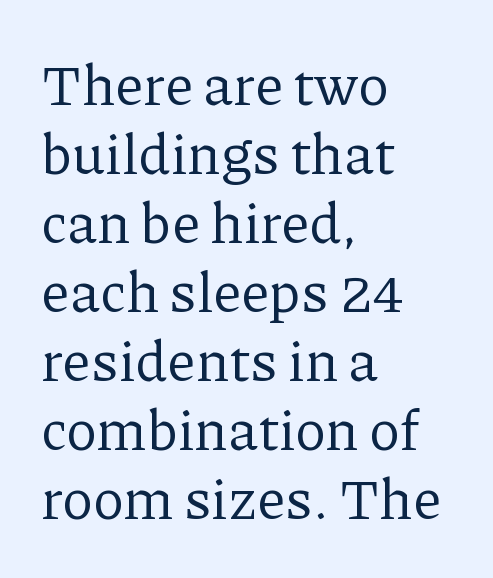
{"serif": "yes", "italic": "no", "bold": "no", "weight": "regular", "width": "normal", "stroke_contrast": "low", "x_height": "medium", "monospaced": "no", "underline": "no", "align": "left", "line_spacing_ratio": 1.21, "letter_spacing": "normal", "letter_spacing_em": 0.0, "glyph_px": 57}
